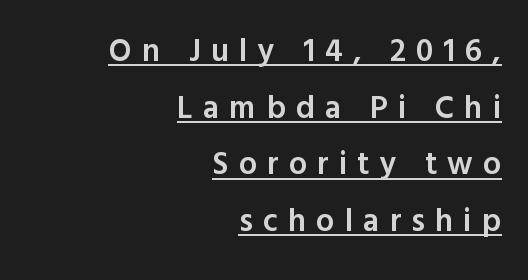
{"serif": "no", "italic": "no", "bold": "semi", "weight": "semibold", "width": "normal", "x_height": "medium", "monospaced": "no", "underline": "yes", "align": "right", "line_spacing_ratio": 1.77, "letter_spacing": "wide", "letter_spacing_em": 0.32, "glyph_px": 32}
